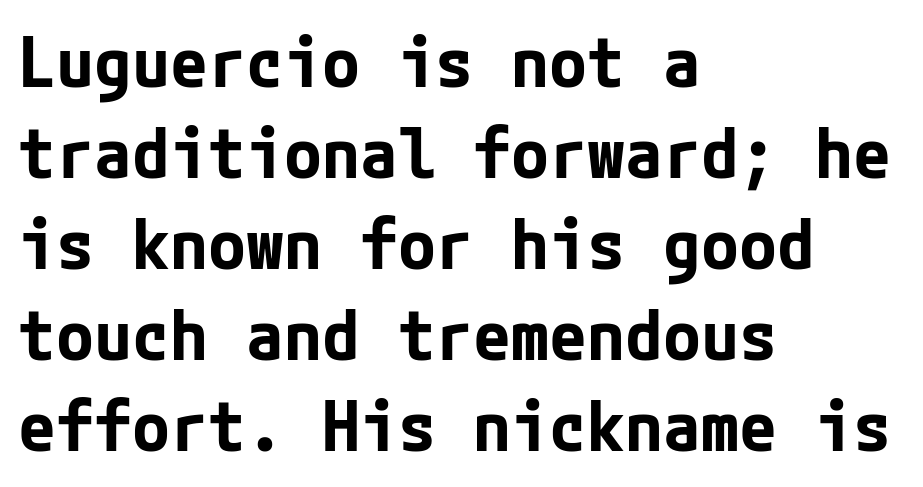
{"serif": "no", "italic": "no", "bold": "yes", "weight": "bold", "width": "normal", "stroke_contrast": "low", "x_height": "medium", "underline": "no", "align": "left", "line_spacing": "normal", "line_spacing_ratio": 1.32, "letter_spacing": "normal", "letter_spacing_em": 0.0, "glyph_px": 69}
